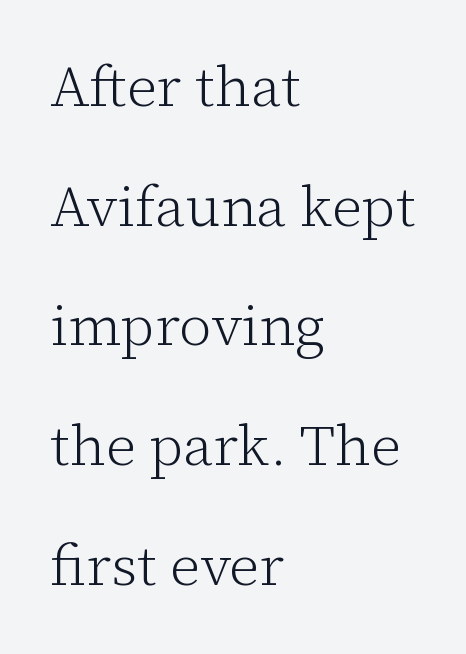
Q: Is the text bold? A: No.
Q: Is the text italic (slanted)? A: No, it is upright.
Q: Is the typeface a serif or a sans-serif typeface? A: Serif.
Q: Is the text underlined? A: No.
Q: How is the paragraph aligned? A: Left-aligned.
Q: Is the spacing between letters normal or unusually wide? A: Normal.
Q: Is the spacing between lines tight, normal or loose? A: Loose.
Q: Width (condensed, normal, or wide)? A: Normal.
Q: Stroke contrast? A: Low.
Q: x-height? A: Medium.
Q: Monospaced? A: No.
